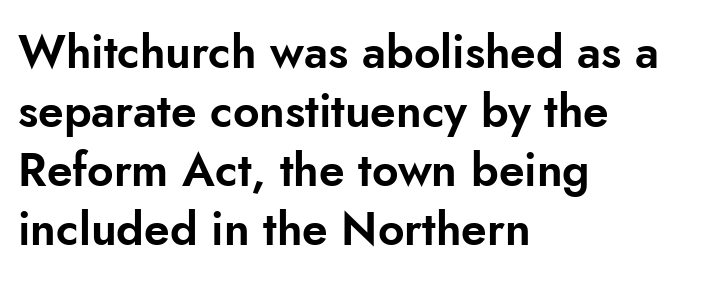
Q: Is the text italic (slanted)? A: No, it is upright.
Q: Is the typeface a serif or a sans-serif typeface? A: Sans-serif.
Q: Is the text underlined? A: No.
Q: How is the paragraph aligned? A: Left-aligned.
Q: Is the spacing between letters normal or unusually wide? A: Normal.
Q: Is the spacing between lines tight, normal or loose? A: Normal.
Q: Width (condensed, normal, or wide)? A: Normal.
Q: Stroke contrast? A: Low.
Q: x-height? A: Small.
Q: Monospaced? A: No.
